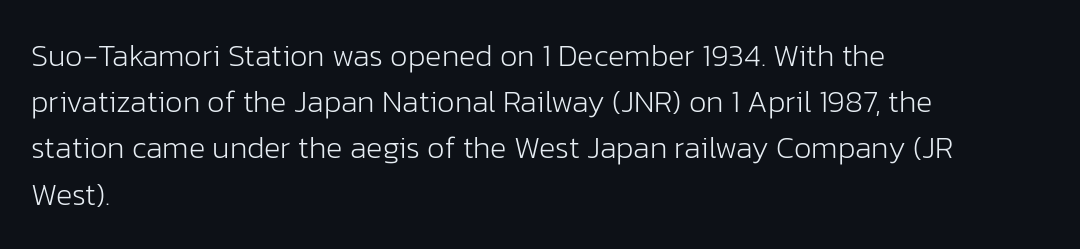
Q: Is the text bold? A: No.
Q: Is the text italic (slanted)? A: No, it is upright.
Q: Is the typeface a serif or a sans-serif typeface? A: Sans-serif.
Q: Is the text underlined? A: No.
Q: How is the paragraph aligned? A: Left-aligned.
Q: Is the spacing between letters normal or unusually wide? A: Normal.
Q: Is the spacing between lines tight, normal or loose? A: Normal.
Q: Width (condensed, normal, or wide)? A: Normal.
Q: Stroke contrast? A: Low.
Q: x-height? A: Medium.
Q: Monospaced? A: No.
